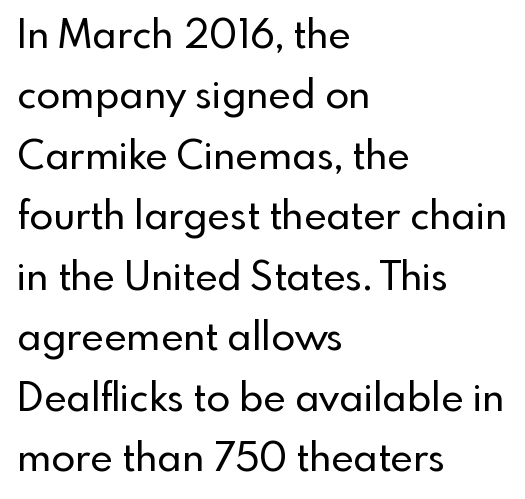
The image shows 39 px sans-serif type, upright; set left-aligned, normal line spacing (1.55x), normal letter spacing, not underlined; a small x-height.
